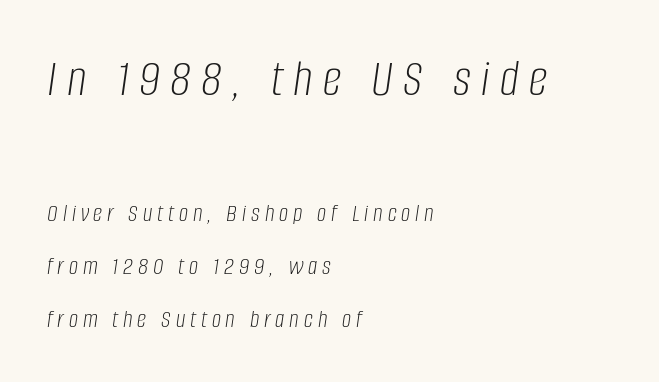
The image shows 53 px light, condensed type, italic (leaning right); set left-aligned, loose line spacing (2.03x), not underlined; the first (top) block is 2.04x larger; low stroke contrast and a large x-height.
